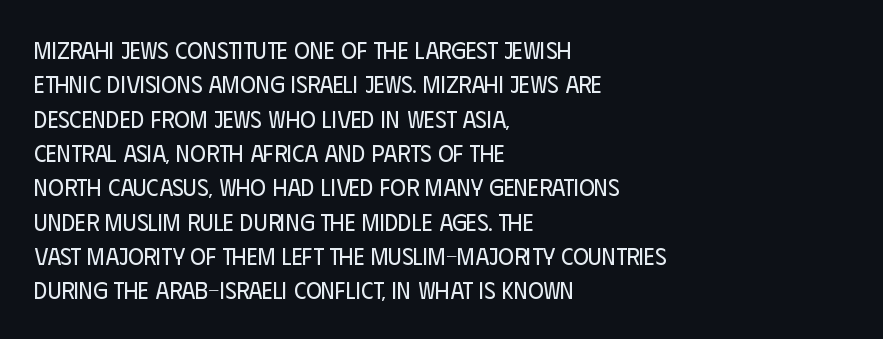
{"italic": "no", "bold": "no", "underline": "no", "align": "left", "line_spacing": "normal", "line_spacing_ratio": 1.43, "letter_spacing": "normal", "letter_spacing_em": 0.0, "glyph_px": 24}
